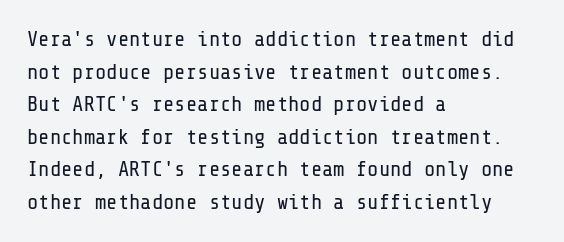
{"italic": "no", "bold": "no", "underline": "no", "align": "left", "line_spacing": "normal", "line_spacing_ratio": 1.55, "letter_spacing": "normal", "letter_spacing_em": 0.0, "glyph_px": 21}
